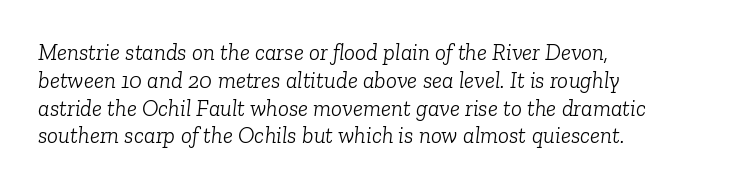
Q: Is the text bold? A: No.
Q: Is the text italic (slanted)? A: Yes, it leans right by about 6 degrees.
Q: Is the text underlined? A: No.
Q: How is the paragraph aligned? A: Left-aligned.
Q: Is the spacing between letters normal or unusually wide? A: Normal.
